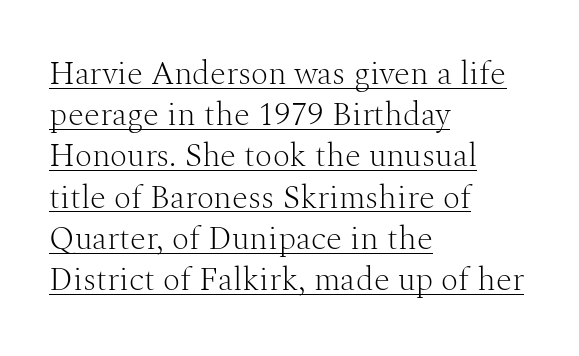
The image shows 33 px light serif type, upright; set left-aligned, normal line spacing (1.25x), normal letter spacing, underlined; medium stroke contrast and a medium x-height.
